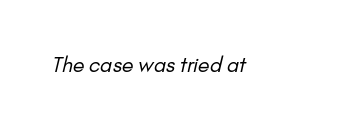
{"bold": "no", "underline": "no", "letter_spacing": "normal", "letter_spacing_em": 0.0, "glyph_px": 21}
